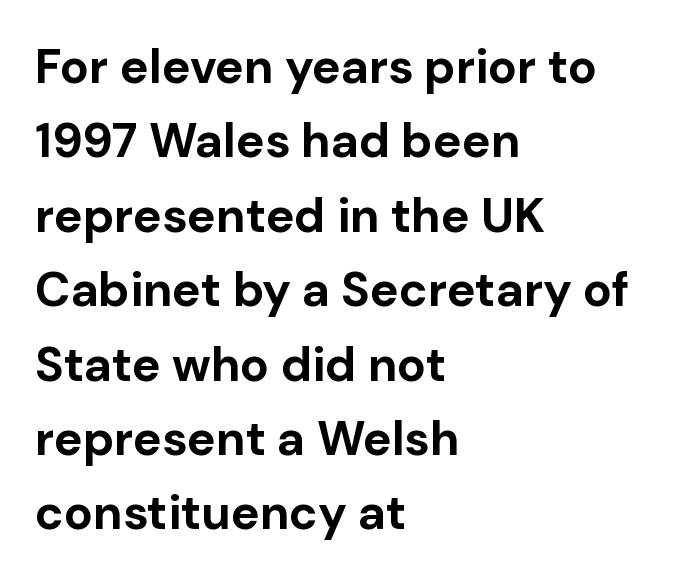
The image shows 48 px bold sans-serif type, upright; set left-aligned, normal line spacing (1.55x), normal letter spacing, not underlined; low stroke contrast and a medium x-height.
